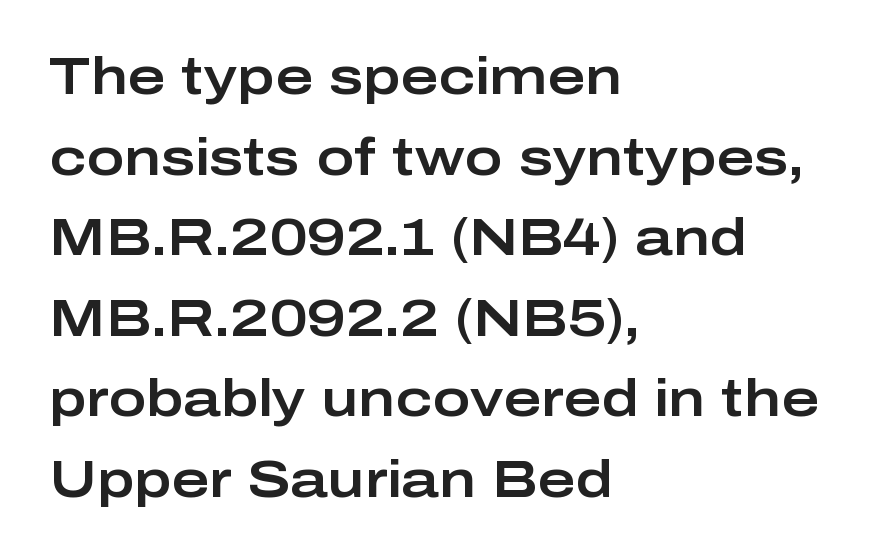
Q: Is the text italic (slanted)? A: No, it is upright.
Q: Is the typeface a serif or a sans-serif typeface? A: Sans-serif.
Q: Is the text underlined? A: No.
Q: How is the paragraph aligned? A: Left-aligned.
Q: Is the spacing between letters normal or unusually wide? A: Normal.
Q: Is the spacing between lines tight, normal or loose? A: Normal.
Q: Width (condensed, normal, or wide)? A: Wide.
Q: Stroke contrast? A: Low.
Q: x-height? A: Medium.
Q: Monospaced? A: No.
